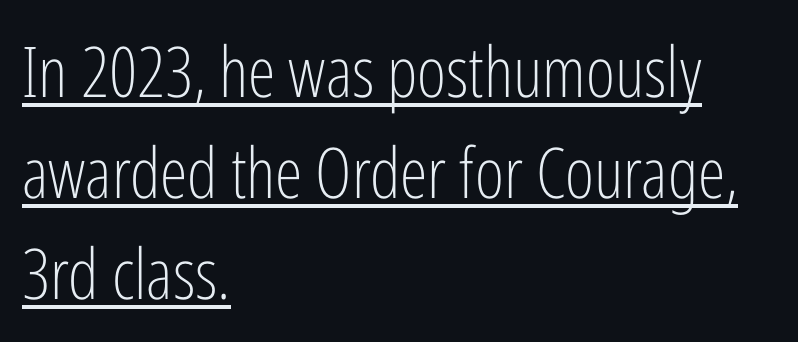
{"serif": "no", "italic": "no", "bold": "no", "weight": "light", "width": "condensed", "stroke_contrast": "low", "x_height": "medium", "monospaced": "no", "underline": "yes", "align": "left", "line_spacing": "normal", "line_spacing_ratio": 1.44, "letter_spacing": "normal", "letter_spacing_em": 0.0, "glyph_px": 70}
